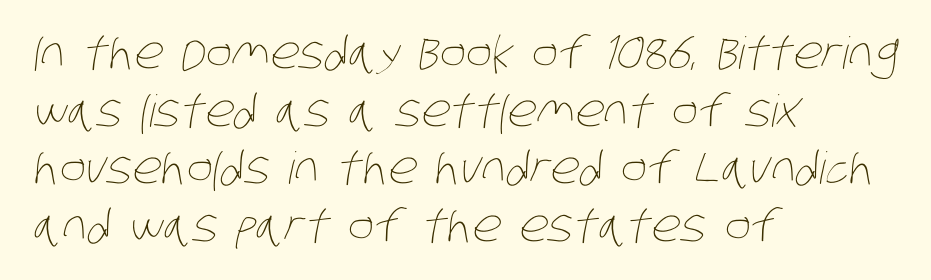
{"bold": "no", "weight": "thin", "width": "condensed", "stroke_contrast": "low", "x_height": "large", "monospaced": "no", "underline": "no", "align": "left", "line_spacing": "normal", "line_spacing_ratio": 1.31, "letter_spacing": "normal", "letter_spacing_em": 0.0, "glyph_px": 44}
